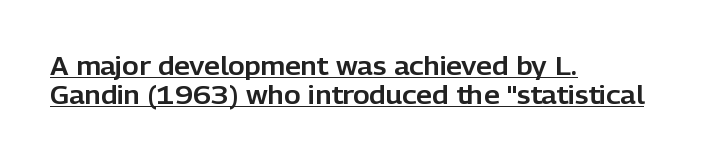
The paragraph shown leans on its left margin. The gaps between neighbouring characters are ordinary and unremarkable. The specimen reads as upright at a glance. Like a heading marked for emphasis, these lines bear an underscore.
